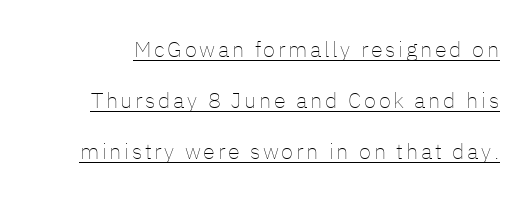
{"italic": "no", "bold": "no", "underline": "yes", "line_spacing": "loose", "line_spacing_ratio": 2.32, "glyph_px": 22}
